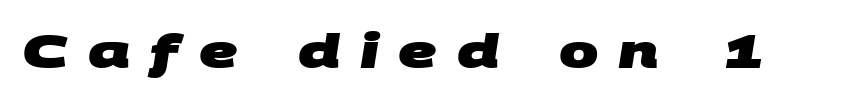
The image shows 47 px heavy, wide sans-serif type; set unusually wide letter spacing (+0.42 em), not underlined; medium stroke contrast and a large x-height.
